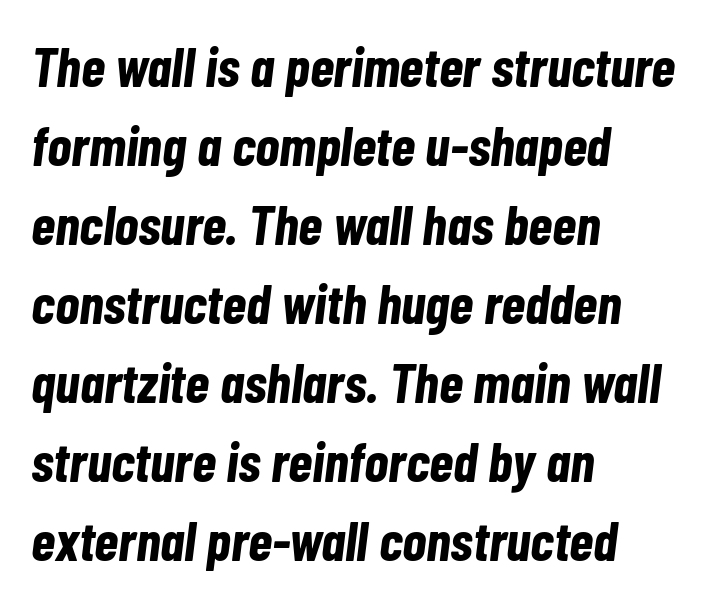
Quick note: interline space is typical. Notice how thick the strokes are: this is what a full bold looks like. Underline: absent. Note the varied advance widths — an 'i' is clearly narrower than an 'm'. If you drew a ruler down the left edge, every line would touch it. Letter spacing: default.
